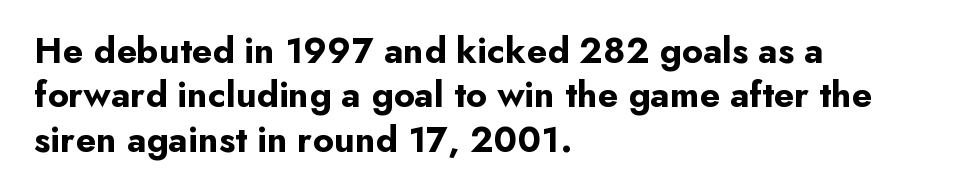
A roman cut, with each character standing at attention. Examine the stroke ends and you'll find no serifs. Horizontally, the lines are justified to the leading edge only. Check the space under the baseline: it is left empty.
